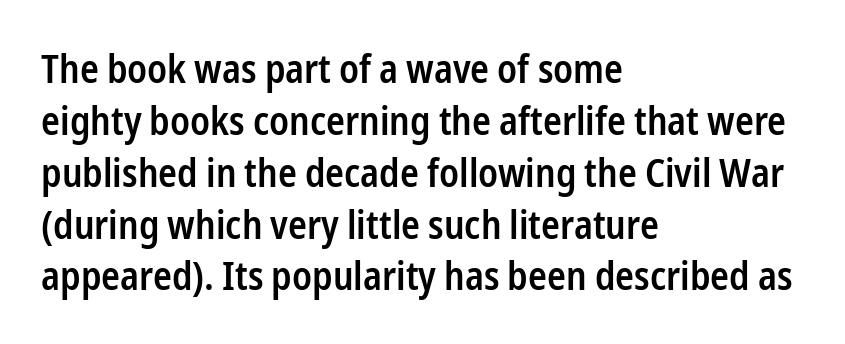
{"serif": "no", "italic": "no", "bold": "semi", "weight": "semibold", "width": "condensed", "stroke_contrast": "low", "x_height": "medium", "monospaced": "no", "underline": "no", "align": "left", "line_spacing": "normal", "line_spacing_ratio": 1.33, "letter_spacing": "normal", "letter_spacing_em": 0.0, "glyph_px": 39}
